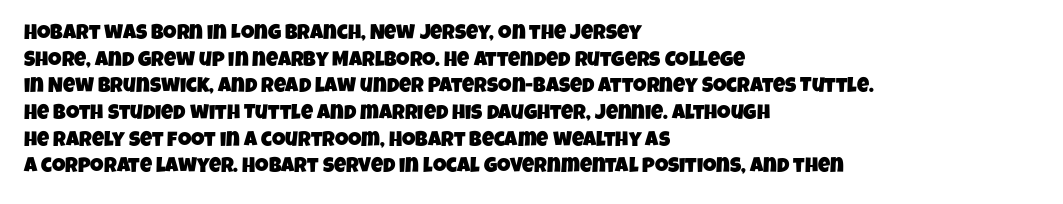
This rendering features lettering with no underline. What's the leading like? Ordinary, nothing unusual. Here the glyphs are tracked normally, forming tight word shapes. Line starts are locked; line ends wander.
